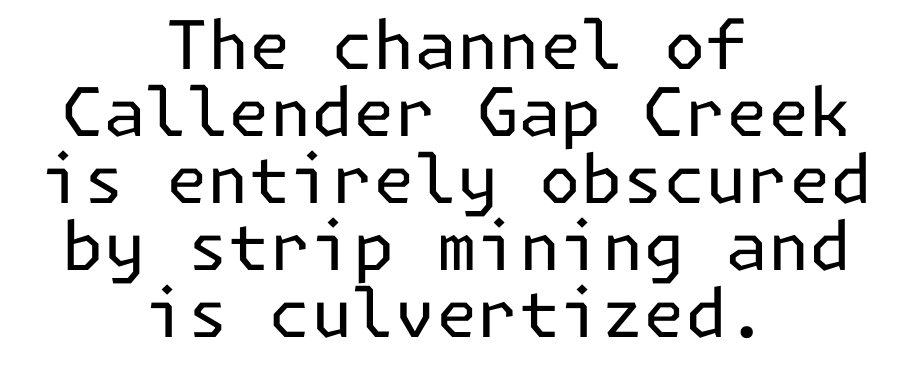
{"serif": "no", "italic": "no", "bold": "no", "weight": "regular", "width": "normal", "stroke_contrast": "low", "x_height": "medium", "underline": "no", "align": "center", "line_spacing": "tight", "line_spacing_ratio": 1.0, "letter_spacing": "normal", "letter_spacing_em": 0.0, "glyph_px": 67}
